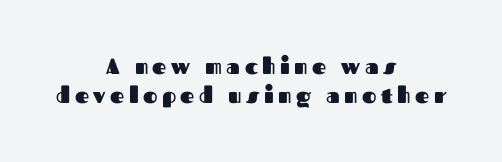
Q: Is the text bold? A: Yes.
Q: Is the text italic (slanted)? A: No, it is upright.
Q: Is the text underlined? A: No.
Q: How is the paragraph aligned? A: Centered.
Q: Is the spacing between letters normal or unusually wide? A: Unusually wide.
Q: Is the spacing between lines tight, normal or loose? A: Normal.
